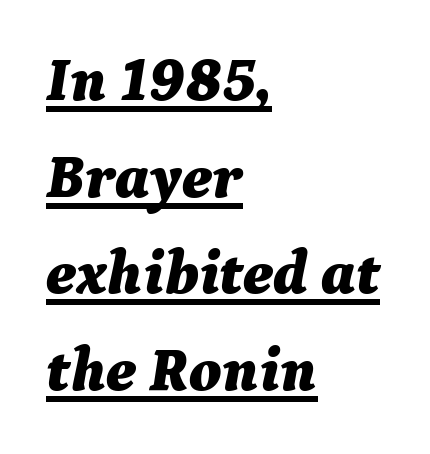
Students, this is bold: see how much ink each stroke carries. Character widths vary here, with narrow letters taking less room than wide ones. The letters sit at their default tracking, neither squeezed nor spread. Looking at the ascenders, they clearly lean.
